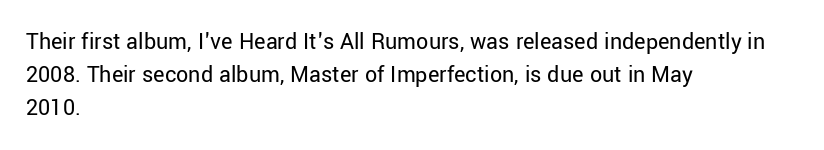
{"italic": "no", "bold": "no", "underline": "no", "align": "left", "line_spacing": "normal", "line_spacing_ratio": 1.37, "letter_spacing": "normal", "letter_spacing_em": 0.0, "glyph_px": 24}
